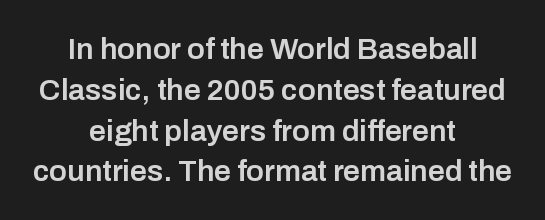
Note the varied advance widths — an 'i' is clearly narrower than an 'm'. Type style note: lacks serifs. Style check: upright. The passage shown stacks its lines at a standard gap.
